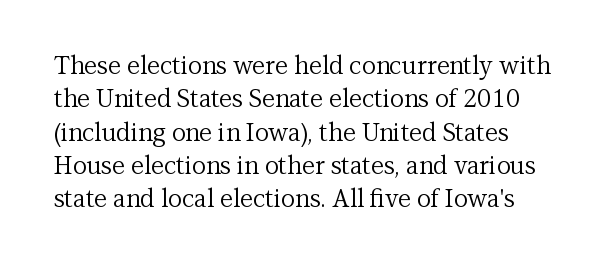
The image shows 24 px text type, upright; set normal line spacing (1.39x), normal letter spacing, not underlined.
